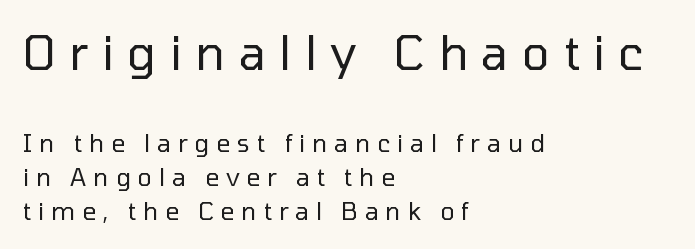
Q: Is the text bold? A: No.
Q: Is the text italic (slanted)? A: No, it is upright.
Q: Is the typeface a serif or a sans-serif typeface? A: Sans-serif.
Q: Is the text underlined? A: No.
Q: How is the paragraph aligned? A: Left-aligned.
Q: Is the spacing between letters normal or unusually wide? A: Unusually wide.
Q: Is the spacing between lines tight, normal or loose? A: Normal.
Q: Which block of text is set in a larger size, the first (top) or the second (bottom)? A: The first (top) one.
Q: Width (condensed, normal, or wide)? A: Normal.
Q: Stroke contrast? A: Low.
Q: x-height? A: Medium.
Q: Monospaced? A: No.
